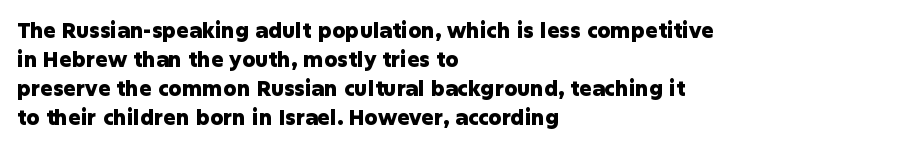
The image shows 21 px bold type, upright; set left-aligned, normal line spacing (1.38x), normal letter spacing, not underlined.
